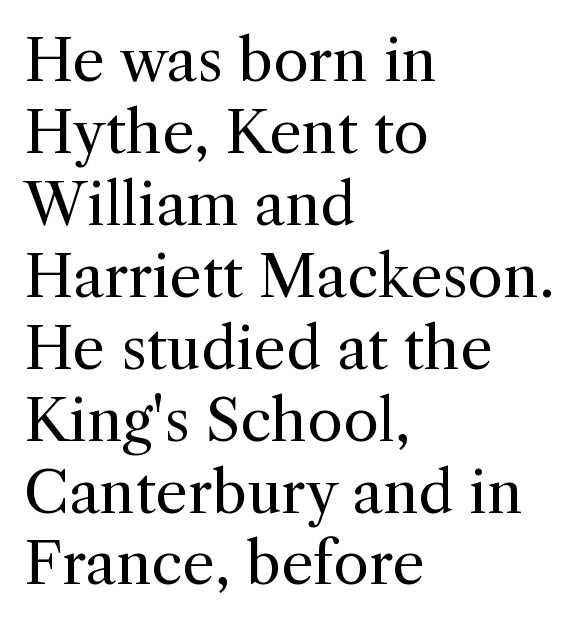
{"serif": "yes", "italic": "no", "bold": "no", "weight": "regular", "width": "normal", "x_height": "medium", "monospaced": "no", "underline": "no", "align": "left", "line_spacing_ratio": 1.24, "letter_spacing": "normal", "letter_spacing_em": 0.0, "glyph_px": 58}
